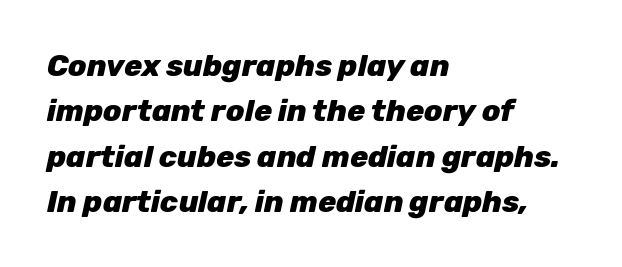
Q: Is the text bold? A: Yes.
Q: Is the text italic (slanted)? A: Yes, it leans right by about 12 degrees.
Q: Is the text underlined? A: No.
Q: How is the paragraph aligned? A: Left-aligned.
Q: Is the spacing between letters normal or unusually wide? A: Normal.
Q: Is the spacing between lines tight, normal or loose? A: Normal.
Q: Width (condensed, normal, or wide)? A: Normal.
Q: Stroke contrast? A: Low.
Q: x-height? A: Medium.
Q: Monospaced? A: No.
